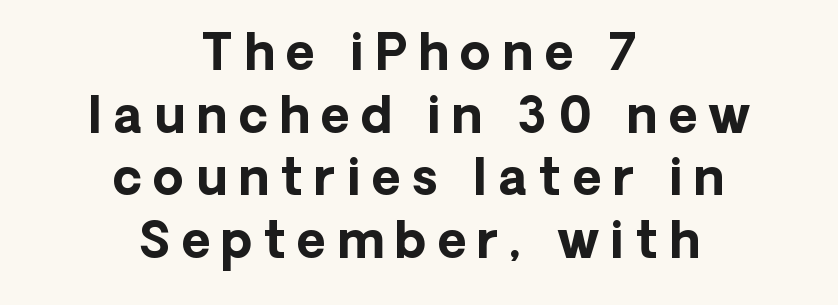
The image shows 49 px bold sans-serif type, upright; set centered, normal line spacing (1.28x), unusually wide letter spacing (+0.24 em), not underlined; low stroke contrast and a medium x-height.
